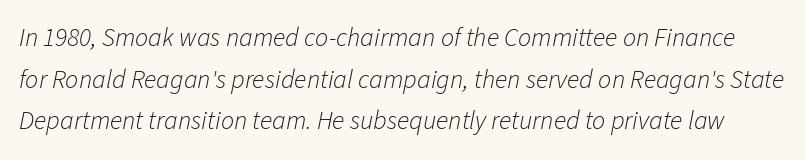
These lines sit exactly where default settings would place them. Emphasis-style slanted type is in use. Is the letter spacing exaggerated? No — it looks like the ordinary default. Anything drawn beneath the words? Only blank space.
